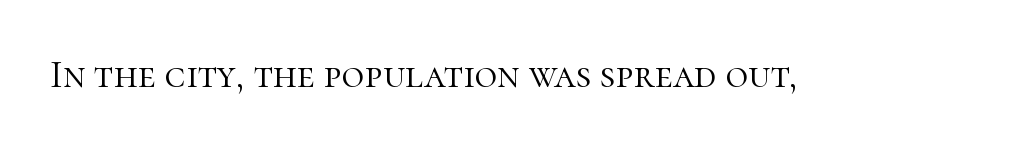
{"serif": "yes", "italic": "no", "bold": "no", "weight": "light", "width": "normal", "stroke_contrast": "high", "x_height": "medium", "monospaced": "no", "underline": "no", "letter_spacing": "normal", "letter_spacing_em": 0.0, "glyph_px": 39}
